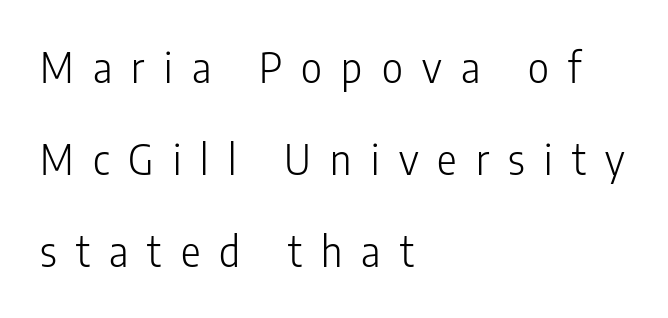
Character widths vary here, with narrow letters taking less room than wide ones. Alignment: flush left. Type without underlining. Stroke thickness stays within the range of a standard reading face or lighter. The block of text is sparse from top to bottom, with ample space between rows. Each word looks stretched out because of the extra space between its letters.
